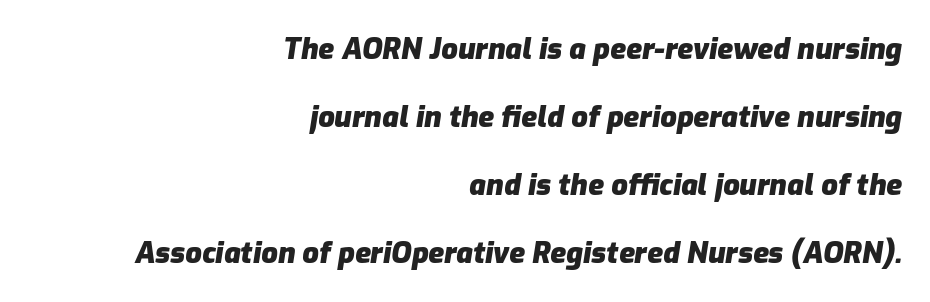
Q: Is the text bold? A: Yes.
Q: Is the text italic (slanted)? A: Yes, it leans right by about 9 degrees.
Q: Is the text underlined? A: No.
Q: How is the paragraph aligned? A: Right-aligned.
Q: Is the spacing between letters normal or unusually wide? A: Normal.
Q: Is the spacing between lines tight, normal or loose? A: Loose.
Q: Width (condensed, normal, or wide)? A: Normal.
Q: Stroke contrast? A: Low.
Q: x-height? A: Medium.
Q: Monospaced? A: No.
